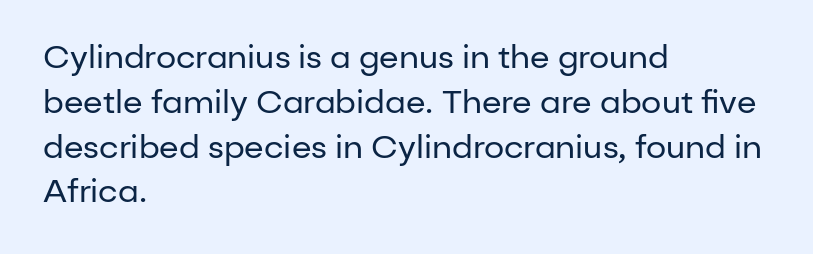
Q: Is the text bold? A: No.
Q: Is the text italic (slanted)? A: No, it is upright.
Q: Is the typeface a serif or a sans-serif typeface? A: Sans-serif.
Q: Is the text underlined? A: No.
Q: How is the paragraph aligned? A: Left-aligned.
Q: Is the spacing between letters normal or unusually wide? A: Normal.
Q: Is the spacing between lines tight, normal or loose? A: Normal.
Q: Width (condensed, normal, or wide)? A: Normal.
Q: Stroke contrast? A: Low.
Q: x-height? A: Medium.
Q: Monospaced? A: No.
